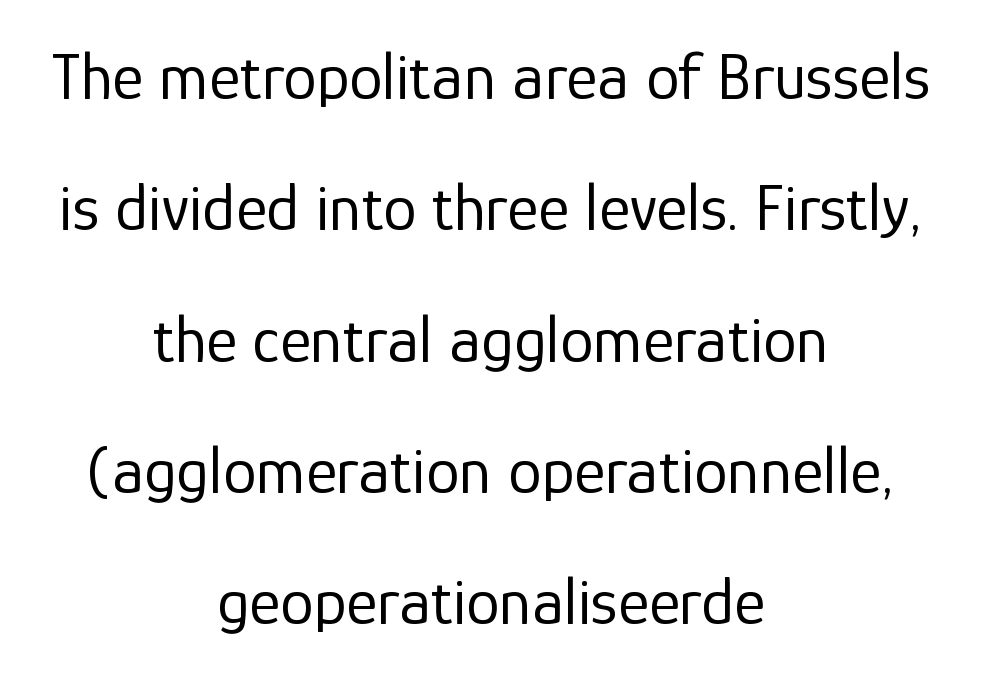
The image shows 67 px regular-weight sans-serif type, upright; set centered, loose line spacing (1.96x), normal letter spacing, not underlined; low stroke contrast and a medium x-height.
